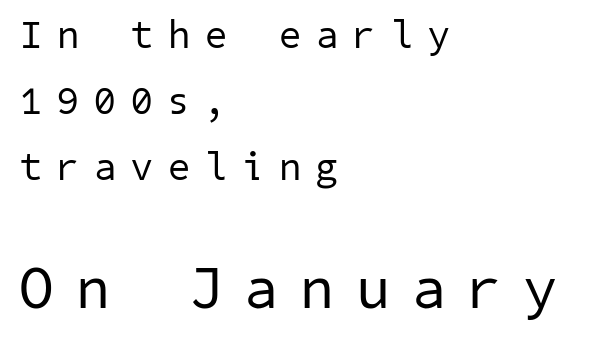
{"serif": "no", "bold": "no", "weight": "regular", "width": "normal", "stroke_contrast": "low", "x_height": "medium", "underline": "no", "align": "left", "line_spacing": "normal", "line_spacing_ratio": 1.69, "letter_spacing": "wide", "letter_spacing_em": 0.4, "larger_block": "second", "size_ratio": 1.51, "glyph_px": 59}
